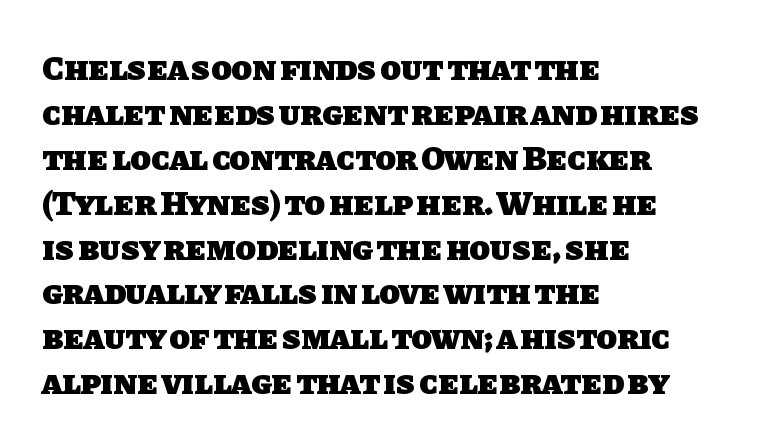
The image shows 34 px heavy sans-serif type; set left-aligned, normal line spacing (1.32x), normal letter spacing, not underlined; low stroke contrast and a large x-height.
